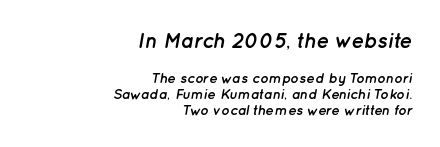
Heavy, bold letterforms. The words here are not underlined. Does the leading feel generous? Not at all — it's pinched. Posture: slanted. These two chunks differ in scale, with the top chunk taking the larger measure.
